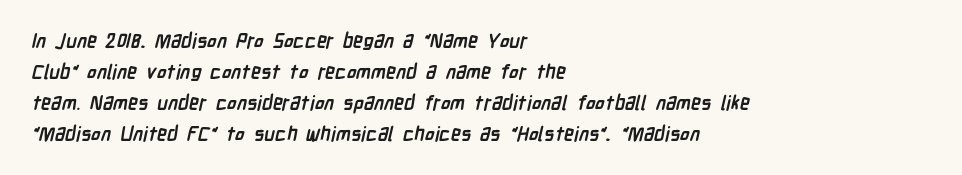
{"bold": "yes", "underline": "no", "align": "left", "line_spacing": "normal", "line_spacing_ratio": 1.55, "letter_spacing": "normal", "letter_spacing_em": 0.0, "glyph_px": 20}
